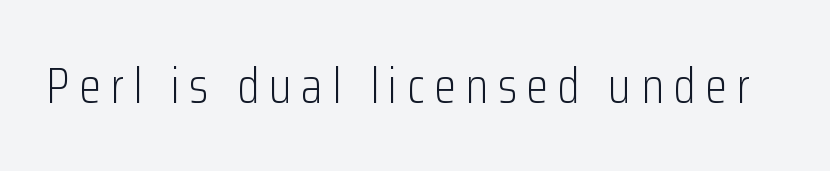
{"serif": "no", "italic": "no", "bold": "no", "weight": "light", "width": "condensed", "stroke_contrast": "low", "x_height": "medium", "monospaced": "no", "underline": "no", "glyph_px": 50}
